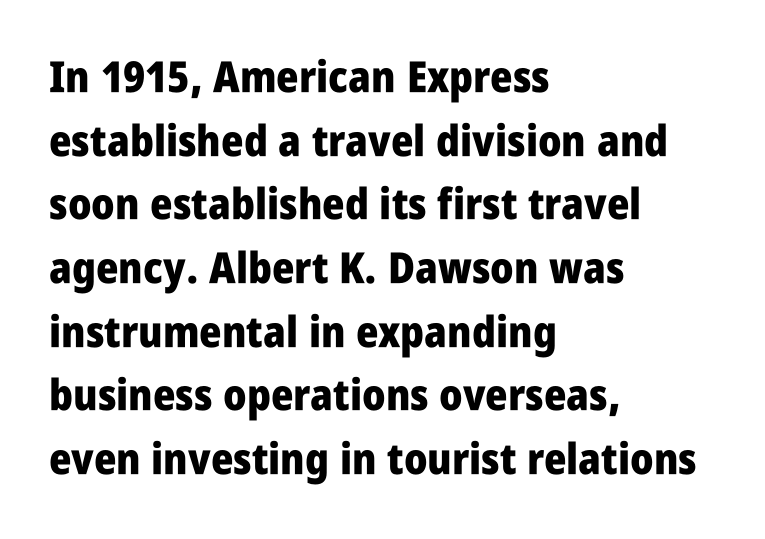
The image shows 43 px heavy, condensed sans-serif type, upright; set left-aligned, normal line spacing (1.48x), normal letter spacing, not underlined; low stroke contrast and a large x-height.
